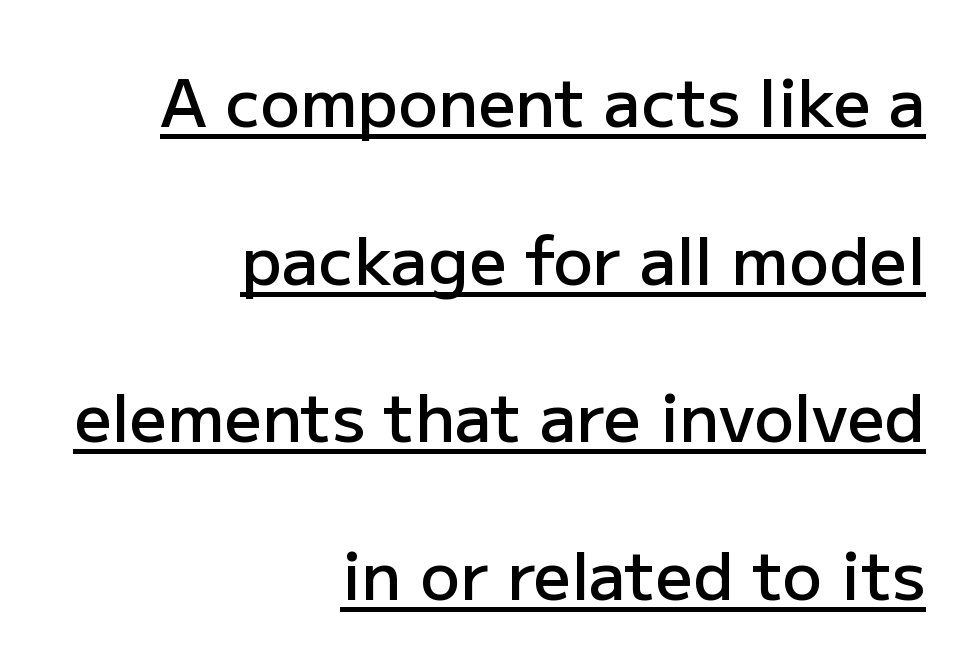
The image shows 66 px semibold sans-serif type, upright; set right-aligned, loose line spacing (2.39x), normal letter spacing, underlined; low stroke contrast and a medium x-height.
